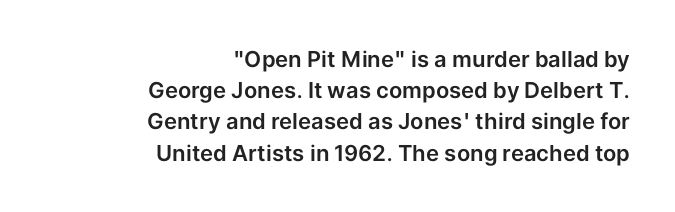
{"italic": "no", "underline": "no", "align": "right", "line_spacing": "normal", "line_spacing_ratio": 1.42, "letter_spacing": "normal", "letter_spacing_em": 0.0, "glyph_px": 22}
